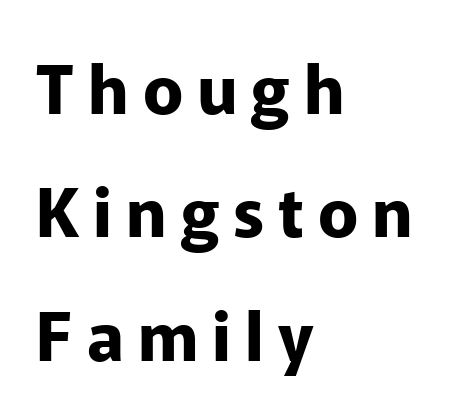
The image shows 67 px bold sans-serif type, upright; set left-aligned, line spacing 1.84x, unusually wide letter spacing (+0.21 em), not underlined; low stroke contrast and a medium x-height.
